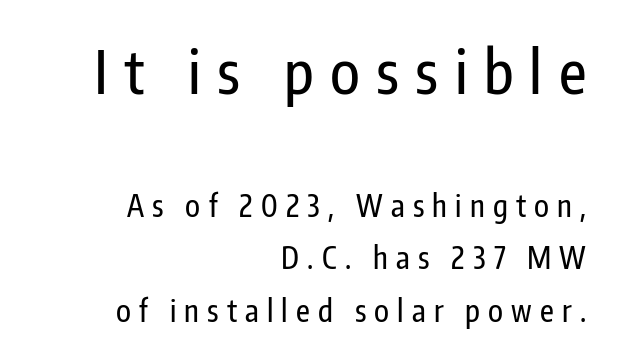
{"serif": "no", "italic": "no", "width": "condensed", "stroke_contrast": "low", "x_height": "medium", "monospaced": "no", "underline": "no", "align": "right", "line_spacing_ratio": 1.76, "letter_spacing": "wide", "letter_spacing_em": 0.27, "larger_block": "first", "size_ratio": 2.0, "glyph_px": 60}
